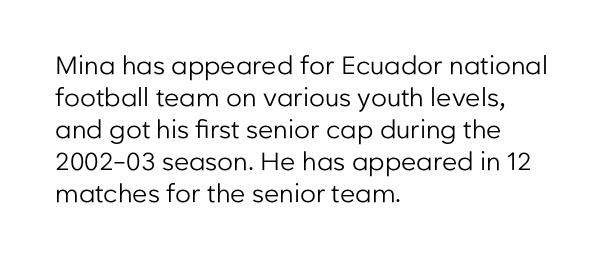
The image shows 25 px text type, upright; set left-aligned, normal line spacing (1.28x), normal letter spacing, not underlined.
